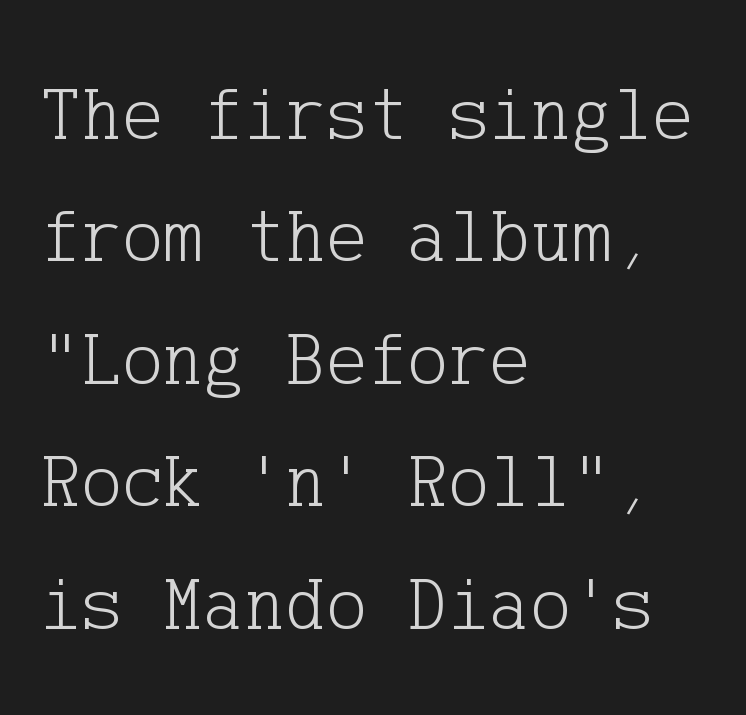
{"serif": "yes", "italic": "no", "bold": "no", "weight": "light", "width": "normal", "stroke_contrast": "low", "x_height": "medium", "underline": "no", "align": "left", "line_spacing": "normal", "line_spacing_ratio": 1.59, "letter_spacing": "normal", "letter_spacing_em": 0.0, "glyph_px": 77}
